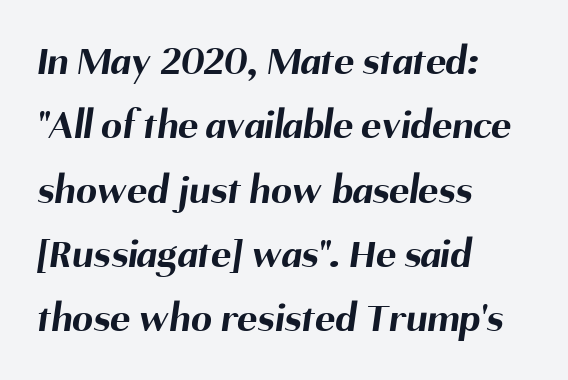
The image shows 42 px bold sans-serif type; set left-aligned, normal line spacing (1.53x), normal letter spacing, not underlined; medium stroke contrast and a medium x-height.
